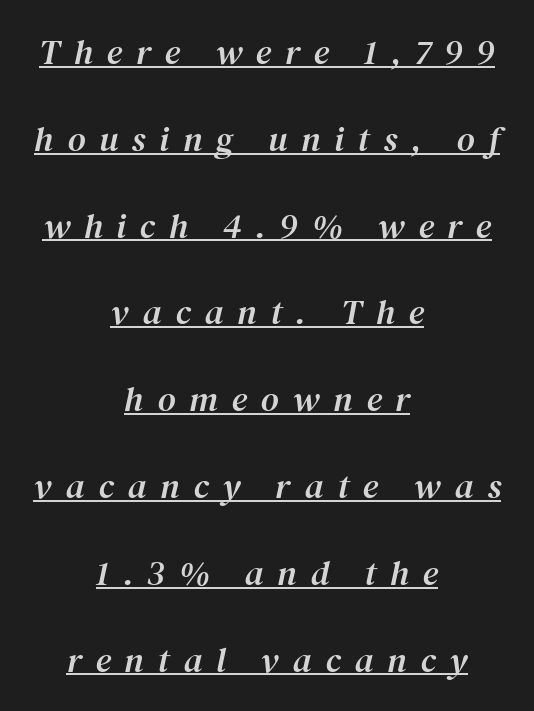
Q: Is the text italic (slanted)? A: Yes, it leans right by about 12 degrees.
Q: Is the typeface a serif or a sans-serif typeface? A: Serif.
Q: Is the text underlined? A: Yes.
Q: How is the paragraph aligned? A: Centered.
Q: Is the spacing between letters normal or unusually wide? A: Unusually wide.
Q: Is the spacing between lines tight, normal or loose? A: Loose.
Q: Width (condensed, normal, or wide)? A: Normal.
Q: Stroke contrast? A: Medium.
Q: x-height? A: Medium.
Q: Monospaced? A: No.
